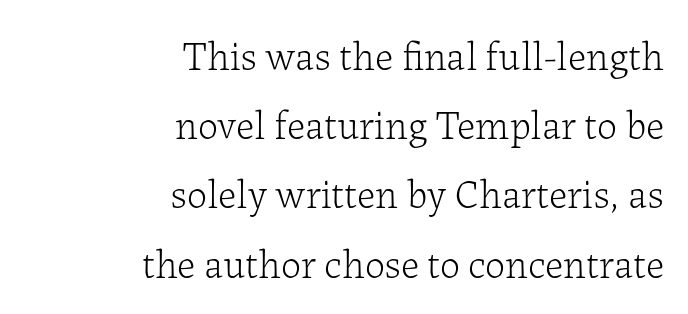
The image shows 40 px light serif type, upright; set right-aligned, line spacing 1.73x, normal letter spacing, not underlined; low stroke contrast and a medium x-height.
